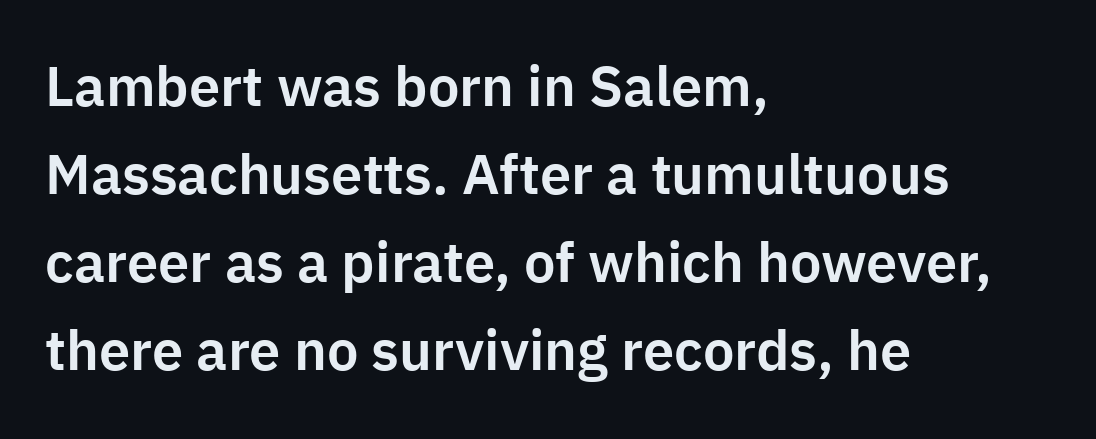
{"serif": "no", "italic": "no", "width": "normal", "stroke_contrast": "low", "x_height": "medium", "monospaced": "no", "underline": "no", "align": "left", "line_spacing": "normal", "line_spacing_ratio": 1.57, "letter_spacing": "normal", "letter_spacing_em": 0.0, "glyph_px": 56}
